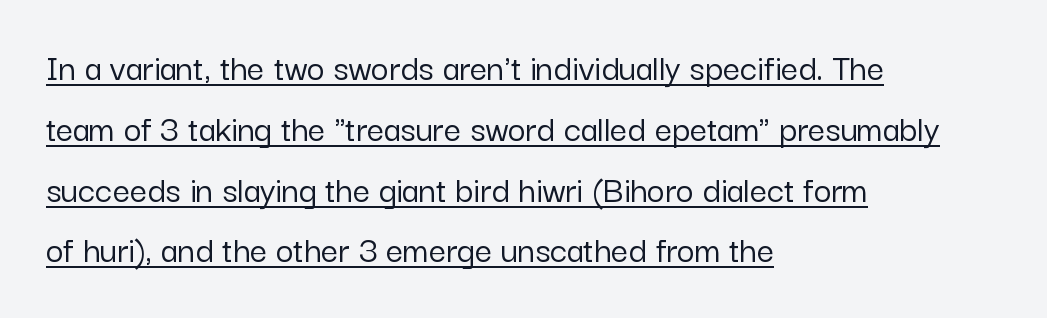
The image shows 38 px sans-serif type, upright; set left-aligned, normal line spacing (1.6x), normal letter spacing, underlined; low stroke contrast and a medium x-height.
